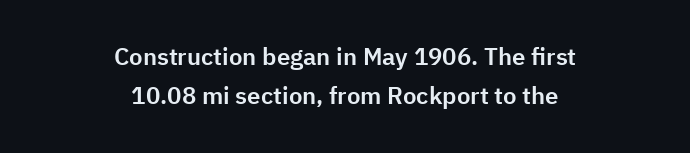
{"italic": "no", "underline": "no", "align": "center", "line_spacing": "normal", "line_spacing_ratio": 1.63, "letter_spacing": "normal", "letter_spacing_em": 0.0, "glyph_px": 24}
